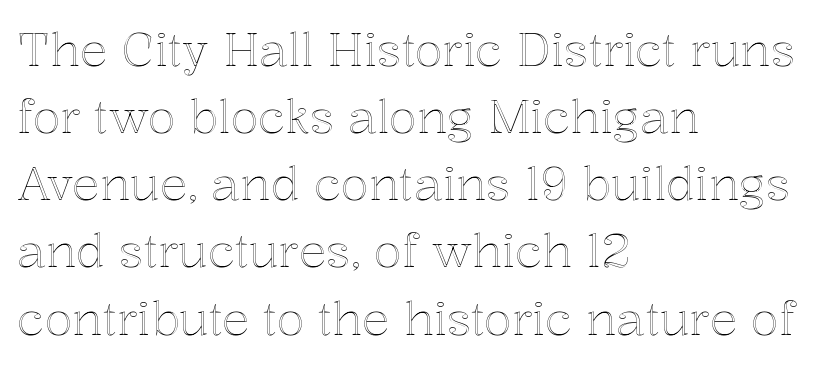
Q: Is the text italic (slanted)? A: No, it is upright.
Q: Is the text underlined? A: No.
Q: How is the paragraph aligned? A: Left-aligned.
Q: Is the spacing between letters normal or unusually wide? A: Normal.
Q: Is the spacing between lines tight, normal or loose? A: Normal.
Q: Width (condensed, normal, or wide)? A: Normal.
Q: x-height? A: Medium.
Q: Monospaced? A: No.
